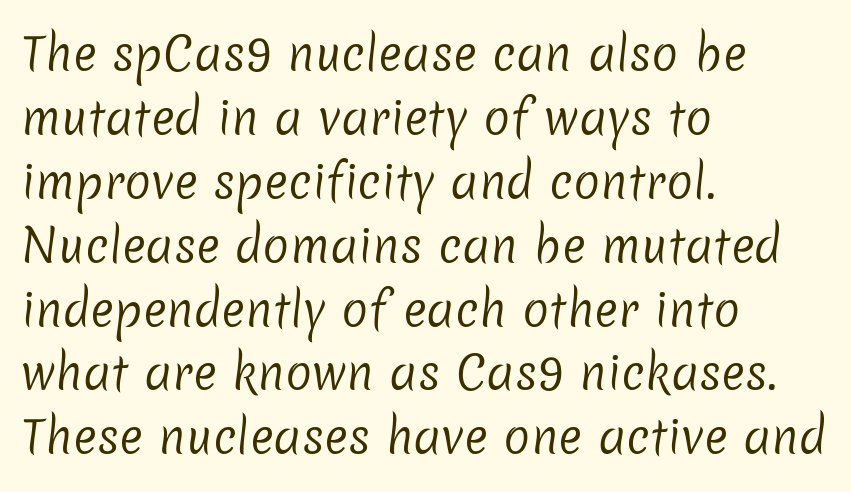
The image shows 45 px regular-weight sans-serif type; set left-aligned, normal line spacing (1.42x), normal letter spacing, not underlined; low stroke contrast and a medium x-height.
